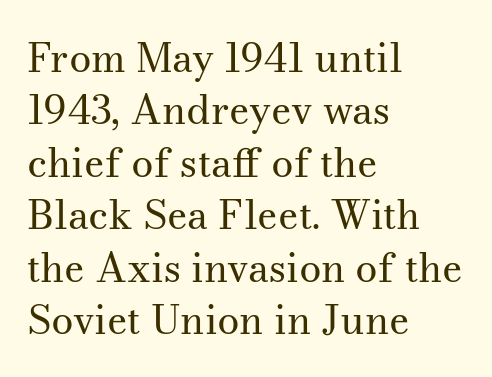
Q: Is the text bold? A: No.
Q: Is the text italic (slanted)? A: No, it is upright.
Q: Is the typeface a serif or a sans-serif typeface? A: Serif.
Q: Is the text underlined? A: No.
Q: How is the paragraph aligned? A: Left-aligned.
Q: Is the spacing between letters normal or unusually wide? A: Normal.
Q: Is the spacing between lines tight, normal or loose? A: Normal.
Q: Width (condensed, normal, or wide)? A: Normal.
Q: Stroke contrast? A: Medium.
Q: x-height? A: Small.
Q: Monospaced? A: No.
